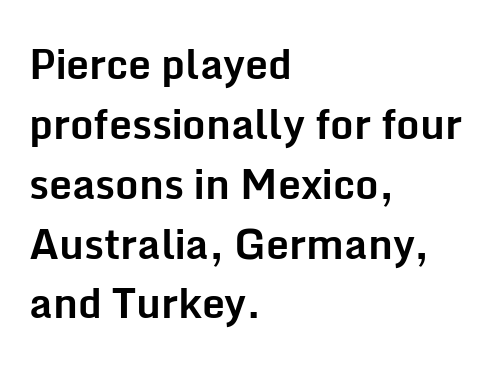
Q: Is the text bold? A: Yes.
Q: Is the text italic (slanted)? A: No, it is upright.
Q: Is the typeface a serif or a sans-serif typeface? A: Sans-serif.
Q: Is the text underlined? A: No.
Q: How is the paragraph aligned? A: Left-aligned.
Q: Is the spacing between letters normal or unusually wide? A: Normal.
Q: Is the spacing between lines tight, normal or loose? A: Normal.
Q: Width (condensed, normal, or wide)? A: Normal.
Q: Stroke contrast? A: Low.
Q: x-height? A: Medium.
Q: Monospaced? A: No.
